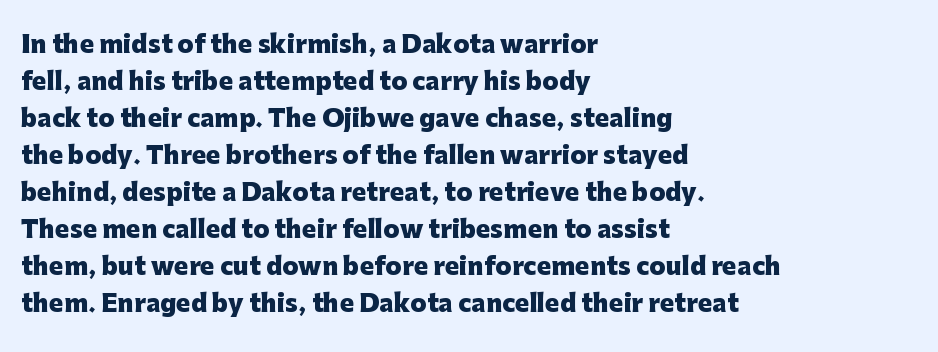
Q: Is the text bold? A: Yes.
Q: Is the text italic (slanted)? A: No, it is upright.
Q: Is the text underlined? A: No.
Q: How is the paragraph aligned? A: Left-aligned.
Q: Is the spacing between letters normal or unusually wide? A: Normal.
Q: Is the spacing between lines tight, normal or loose? A: Normal.
